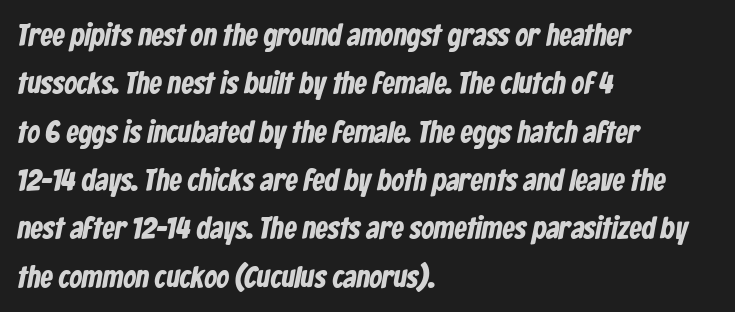
The image shows 31 px bold, condensed sans-serif type; set left-aligned, normal line spacing (1.56x), normal letter spacing, not underlined; low stroke contrast and a medium x-height.
